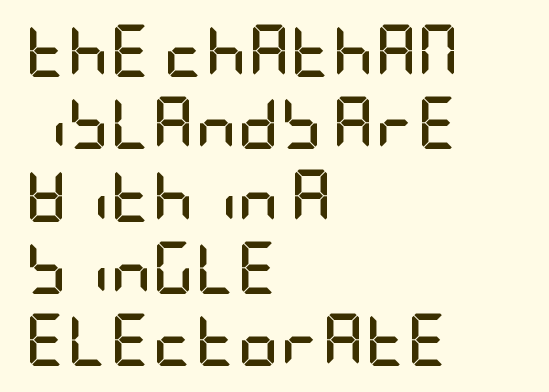
{"serif": "no", "italic": "no", "bold": "yes", "weight": "semibold", "width": "condensed", "stroke_contrast": "low", "x_height": "large", "underline": "no", "align": "left", "line_spacing": "normal", "line_spacing_ratio": 1.39, "letter_spacing": "normal", "letter_spacing_em": 0.0, "glyph_px": 52}
